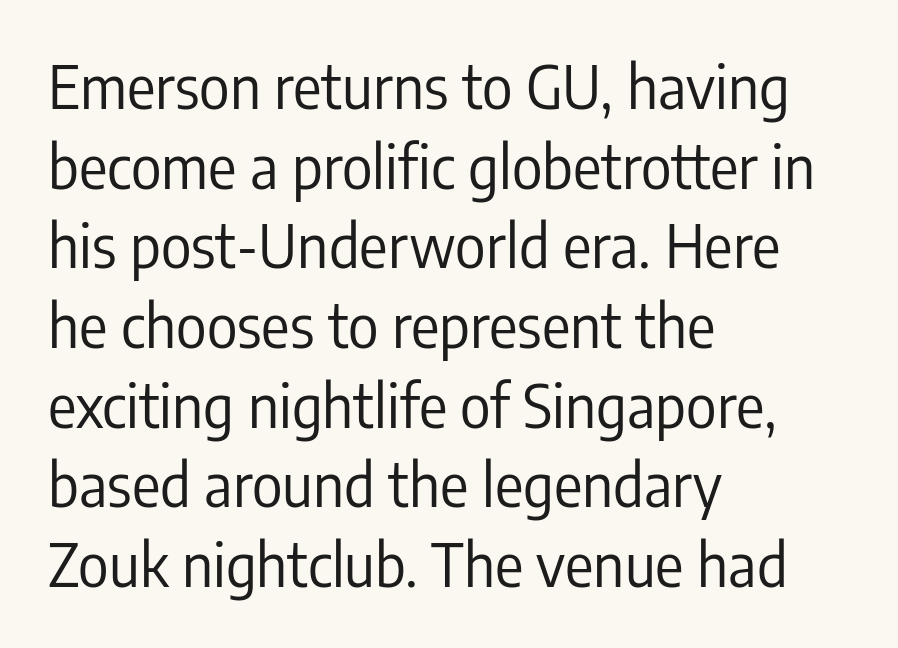
The image shows 59 px regular-weight, condensed sans-serif type, upright; set left-aligned, normal line spacing (1.35x), normal letter spacing, not underlined; low stroke contrast and a medium x-height.
